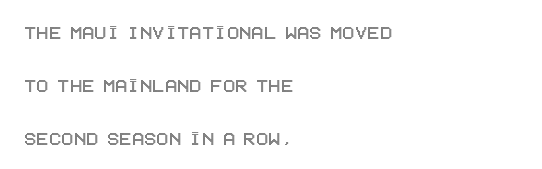
{"italic": "no", "underline": "no", "align": "left", "line_spacing": "loose", "line_spacing_ratio": 2.3, "letter_spacing": "normal", "letter_spacing_em": 0.0, "glyph_px": 23}
